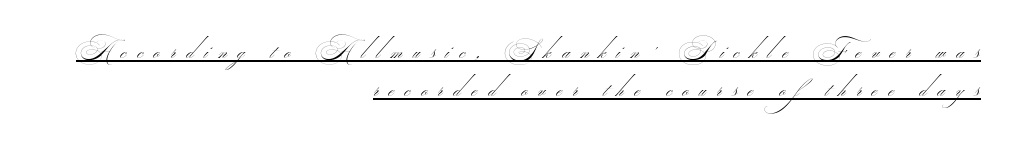
The characters are drawn with everyday or finer stroke widths. Loose tracking; the words dissolve into strings of separated letters. This sample carries an underscore along the baseline area. Reading down the column, the eye jumps a familiar distance to each next line.
